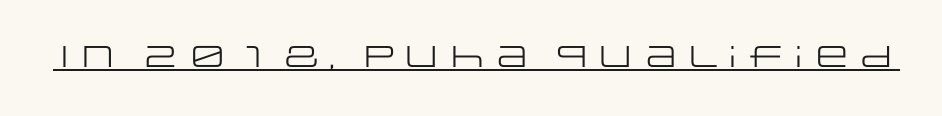
The image shows 30 px regular-weight, wide sans-serif type, upright; set normal letter spacing, underlined; low stroke contrast and a large x-height.
